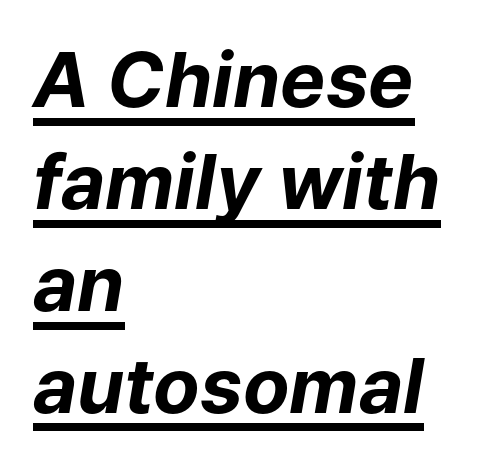
Q: Is the text bold? A: Yes.
Q: Is the text italic (slanted)? A: Yes, it leans right by about 9 degrees.
Q: Is the text underlined? A: Yes.
Q: How is the paragraph aligned? A: Left-aligned.
Q: Is the spacing between letters normal or unusually wide? A: Normal.
Q: Is the spacing between lines tight, normal or loose? A: Normal.
Q: Width (condensed, normal, or wide)? A: Normal.
Q: Stroke contrast? A: Low.
Q: x-height? A: Medium.
Q: Monospaced? A: No.
